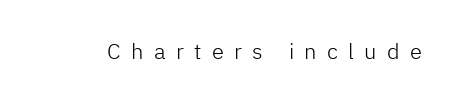
{"italic": "no", "bold": "no", "underline": "no", "letter_spacing": "wide", "letter_spacing_em": 0.47, "glyph_px": 22}
